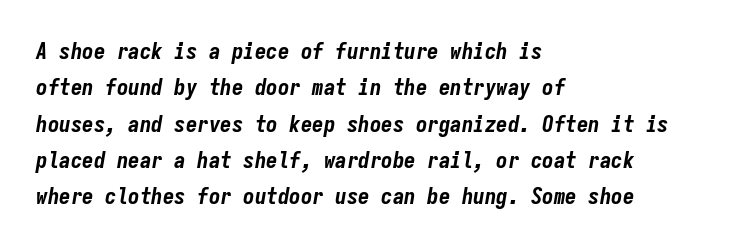
Q: Is the text bold? A: Yes.
Q: Is the text italic (slanted)? A: Yes, it leans right by about 9 degrees.
Q: Is the text underlined? A: No.
Q: How is the paragraph aligned? A: Left-aligned.
Q: Is the spacing between letters normal or unusually wide? A: Normal.
Q: Is the spacing between lines tight, normal or loose? A: Normal.
